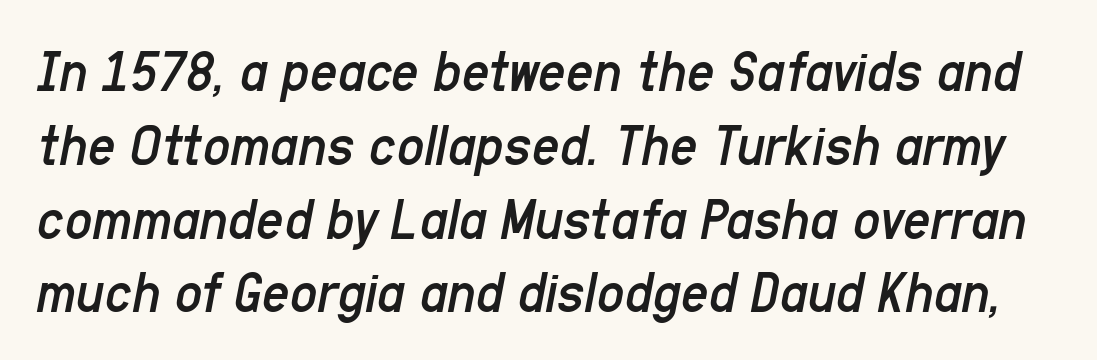
The image shows 60 px regular-weight, condensed type, italic (leaning right); set line spacing 1.23x, normal letter spacing, not underlined; low stroke contrast and a medium x-height.
